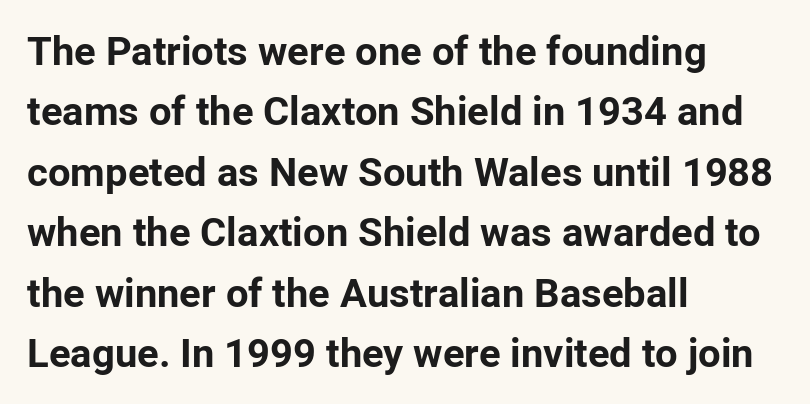
Q: Is the text bold? A: Yes.
Q: Is the text italic (slanted)? A: No, it is upright.
Q: Is the typeface a serif or a sans-serif typeface? A: Sans-serif.
Q: Is the text underlined? A: No.
Q: How is the paragraph aligned? A: Left-aligned.
Q: Is the spacing between letters normal or unusually wide? A: Normal.
Q: Is the spacing between lines tight, normal or loose? A: Normal.
Q: Width (condensed, normal, or wide)? A: Normal.
Q: Stroke contrast? A: Low.
Q: x-height? A: Medium.
Q: Monospaced? A: No.
